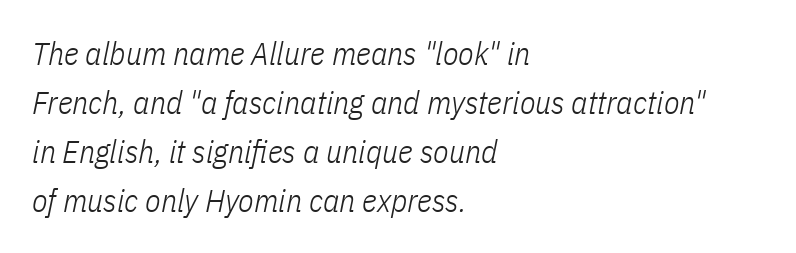
Q: Is the text bold? A: No.
Q: Is the text italic (slanted)? A: Yes, it leans right by about 11 degrees.
Q: Is the text underlined? A: No.
Q: How is the paragraph aligned? A: Left-aligned.
Q: Is the spacing between letters normal or unusually wide? A: Normal.
Q: Is the spacing between lines tight, normal or loose? A: Normal.
Q: Width (condensed, normal, or wide)? A: Condensed.
Q: Stroke contrast? A: Low.
Q: x-height? A: Medium.
Q: Monospaced? A: No.
